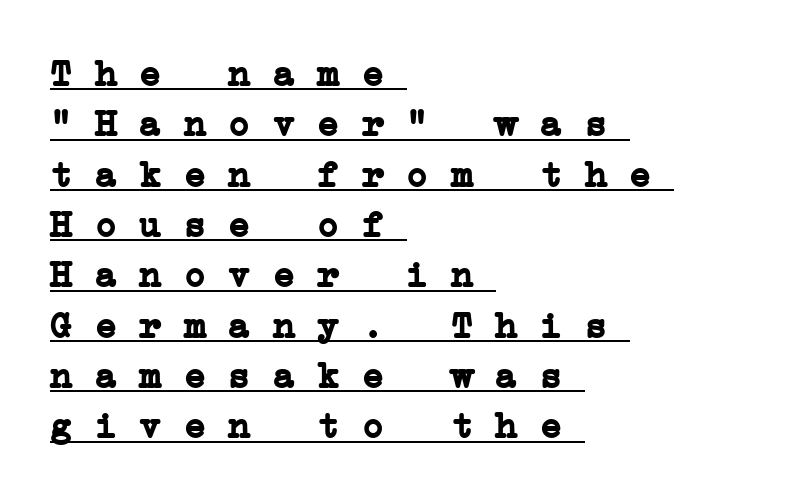
{"serif": "yes", "bold": "yes", "weight": "semibold", "width": "wide", "stroke_contrast": "low", "x_height": "medium", "monospaced": "yes", "underline": "yes", "align": "left", "line_spacing": "normal", "line_spacing_ratio": 1.36, "letter_spacing": "normal", "letter_spacing_em": 0.0, "glyph_px": 37}
